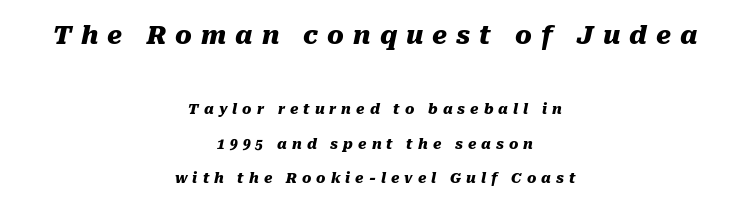
{"italic": "yes", "lean": "right", "slant_degrees": 10, "bold": "yes", "underline": "no", "align": "center", "line_spacing": "loose", "line_spacing_ratio": 2.45, "letter_spacing": "wide", "letter_spacing_em": 0.36, "larger_block": "first", "size_ratio": 1.79, "glyph_px": 25}
